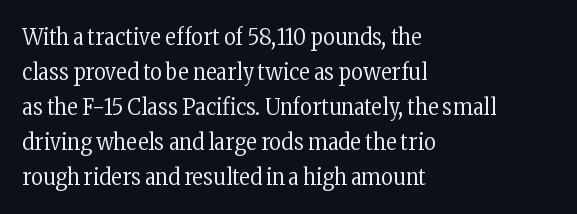
Weight: not bold — regular or lighter. The typesetter chose a ragged-right arrangement here. Each new line begins a customary step beneath the previous one. You could call the tracking neutral — neither tight nor loose. Only glyphs here, with clear space below each row. You can tell it's not italic because the verticals are truly vertical.
